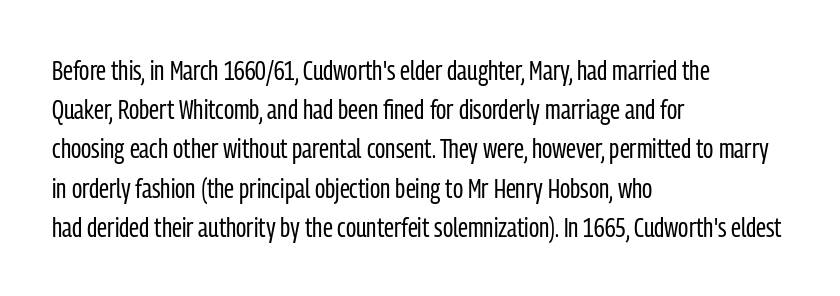
This rendering features lettering with no underline. The typeface chosen for these lines omits serifs. This sample is left-justified, so line endings fall wherever the words run out. Students, note that the glyphs here touch the page at normal intervals. Rendered with straight, roman letterforms. Vertically, the passage feels balanced, rows spaced as you'd expect.
